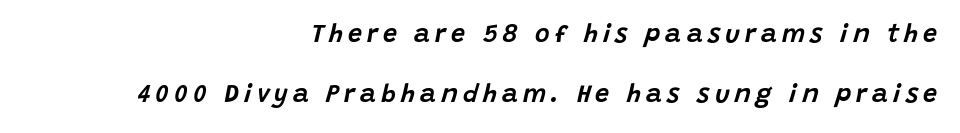
Q: Is the text italic (slanted)? A: Yes, it leans right by about 15 degrees.
Q: Is the text underlined? A: No.
Q: How is the paragraph aligned? A: Right-aligned.
Q: Is the spacing between letters normal or unusually wide? A: Unusually wide.
Q: Is the spacing between lines tight, normal or loose? A: Loose.
